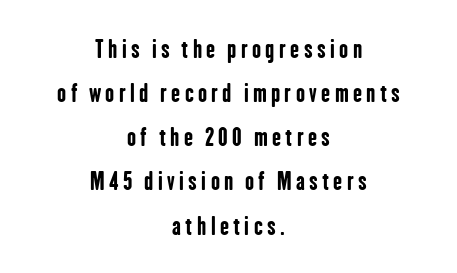
Bare-footed words on every line. The font is running at its bold setting. These lines are centered, leaving both edges ragged. Ascenders rise straight up at ninety degrees.
